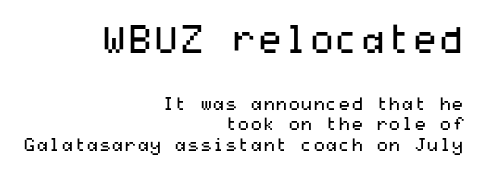
{"serif": "no", "italic": "no", "bold": "no", "weight": "regular", "width": "wide", "stroke_contrast": "medium", "x_height": "medium", "underline": "no", "align": "right", "line_spacing_ratio": 1.16, "letter_spacing": "normal", "letter_spacing_em": 0.0, "larger_block": "first", "size_ratio": 2.06, "glyph_px": 37}
